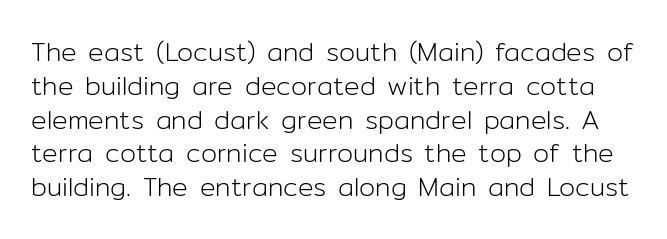
{"italic": "no", "bold": "no", "underline": "no", "line_spacing": "normal", "line_spacing_ratio": 1.3, "letter_spacing": "normal", "letter_spacing_em": 0.0, "glyph_px": 26}
